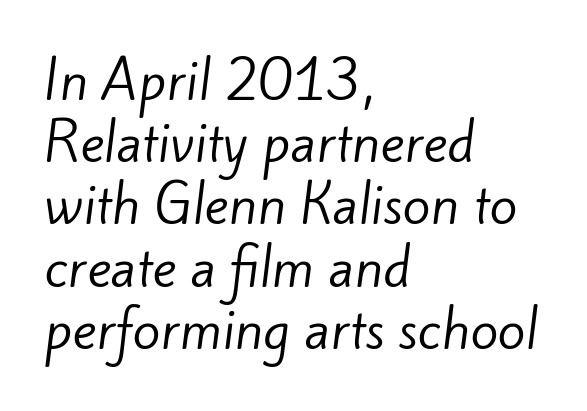
The area under the type is left untouched. The letterforms sit at book weight or below. Reading down the block, your eye returns to a fixed left position each line. The text was rendered using a sans face with plain stroke endings. The letterforms sit shoulder to shoulder at normal distance. Is this a fixed-width face? No — the glyphs have proportional, varying widths.
